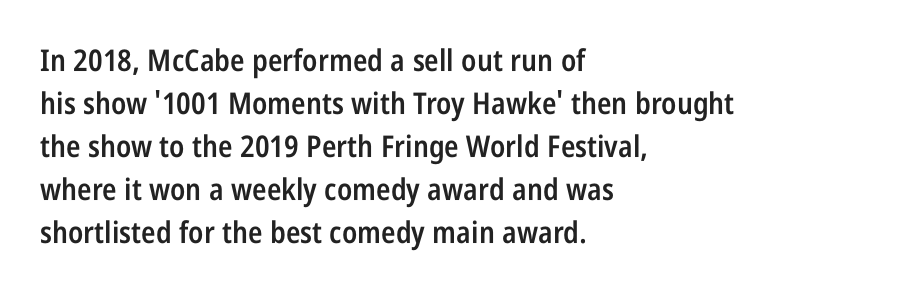
Regarding leading, the lines here are spaced in the standard way. Look at the bottom of the vertical strokes: they stop flat, with no serifs. The zone under the glyphs is completely vacant. Proportional: the letters do not fall into vertical columns.
